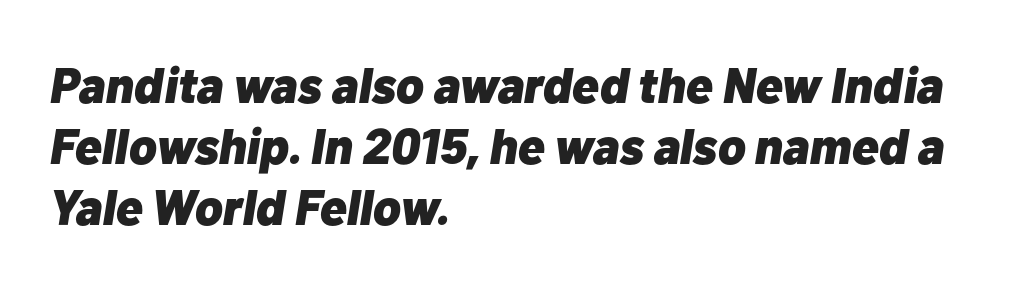
Q: Is the text bold? A: Yes.
Q: Is the text italic (slanted)? A: Yes, it leans right by about 10 degrees.
Q: Is the text underlined? A: No.
Q: How is the paragraph aligned? A: Left-aligned.
Q: Is the spacing between letters normal or unusually wide? A: Normal.
Q: Width (condensed, normal, or wide)? A: Normal.
Q: Stroke contrast? A: Low.
Q: x-height? A: Medium.
Q: Monospaced? A: No.
